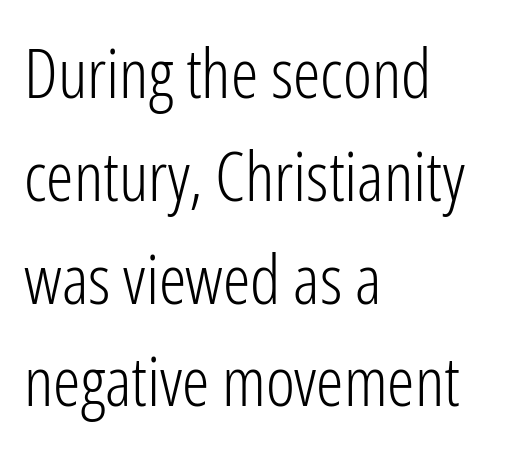
In terms of posture, this sample is upright. Successive baselines arrive at the customary interval. Characters follow at the spacing the type designer built in. The rendering uses natural spacing where letterforms have individual widths.
